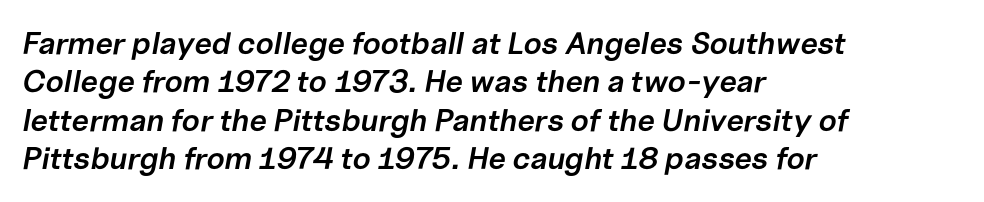
Q: Is the text bold? A: Semi-bold.
Q: Is the text italic (slanted)? A: Yes, it leans right by about 10 degrees.
Q: Is the text underlined? A: No.
Q: How is the paragraph aligned? A: Left-aligned.
Q: Is the spacing between letters normal or unusually wide? A: Normal.
Q: Width (condensed, normal, or wide)? A: Normal.
Q: Stroke contrast? A: Low.
Q: x-height? A: Medium.
Q: Monospaced? A: No.
